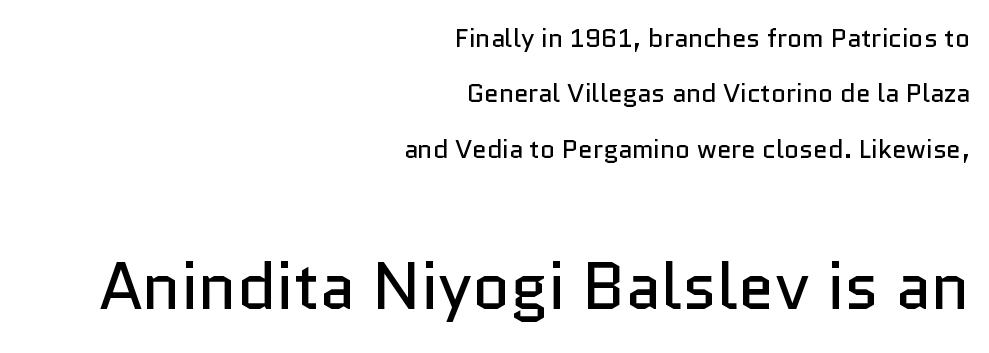
Q: Is the text bold? A: No.
Q: Is the text italic (slanted)? A: No, it is upright.
Q: Is the typeface a serif or a sans-serif typeface? A: Sans-serif.
Q: Is the text underlined? A: No.
Q: How is the paragraph aligned? A: Right-aligned.
Q: Is the spacing between letters normal or unusually wide? A: Normal.
Q: Is the spacing between lines tight, normal or loose? A: Loose.
Q: Which block of text is set in a larger size, the first (top) or the second (bottom)? A: The second (bottom) one.
Q: Width (condensed, normal, or wide)? A: Normal.
Q: Stroke contrast? A: Low.
Q: x-height? A: Medium.
Q: Monospaced? A: No.
